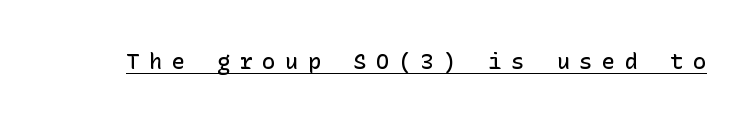
{"italic": "no", "bold": "semi", "underline": "yes", "letter_spacing": "wide", "letter_spacing_em": 0.43, "glyph_px": 22}
